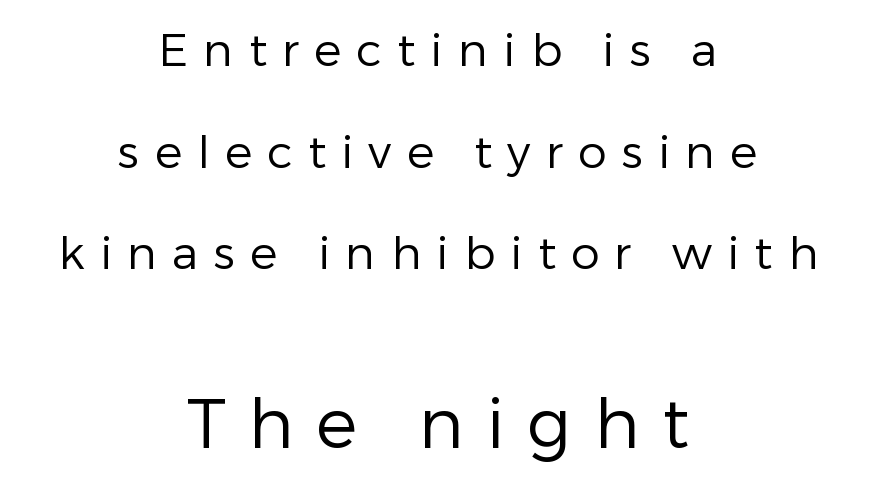
Loosely led — the rows are spread out. The block sitting lower on the canvas is the one with enlarged characters. Characters follow at a spacing far wider than the type designer built in. Typeset on center — no edge is straight. Think standard paragraph weight, or any step lighter than that.
